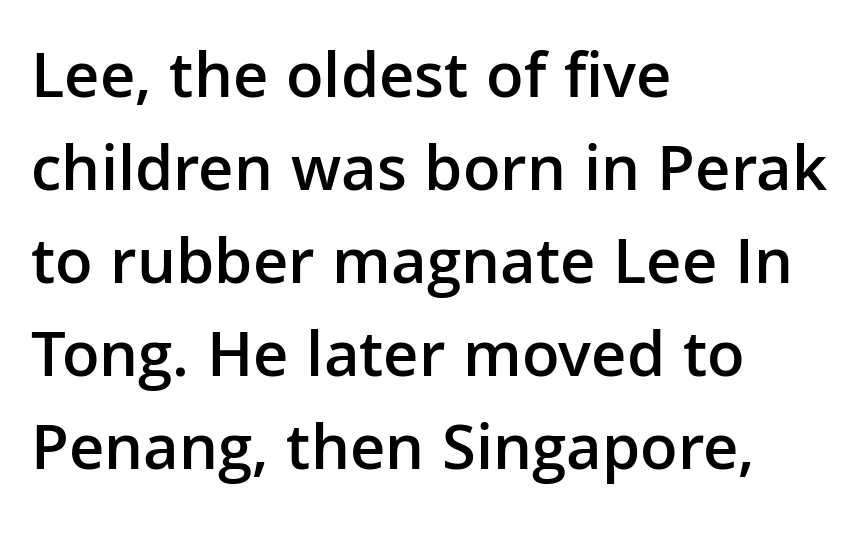
The image shows 66 px semibold sans-serif type, upright; set left-aligned, normal line spacing (1.41x), normal letter spacing, not underlined; low stroke contrast and a medium x-height.
